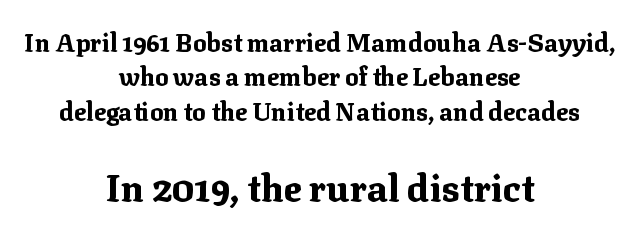
The image shows 38 px bold serif type, upright; set centered, normal line spacing (1.38x), normal letter spacing, not underlined; the second (bottom) block is 1.52x larger; medium stroke contrast and a medium x-height.
